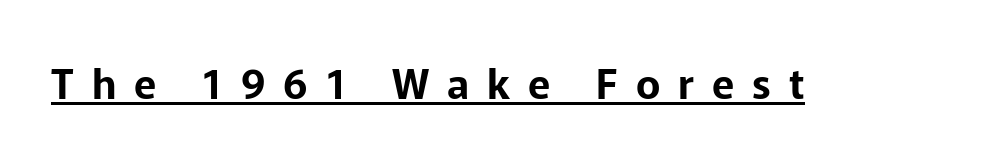
The image shows 41 px sans-serif type, upright; set unusually wide letter spacing (+0.44 em), underlined; low stroke contrast and a medium x-height.
